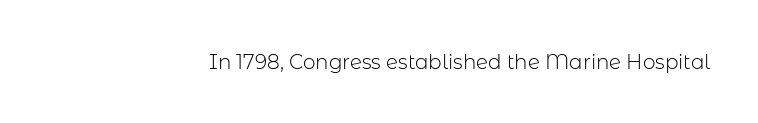
Posture: upright roman. Short note: letters normally spaced. The weight would be labelled regular, book, light, or lighter still. Lines of text with bare space underneath.
